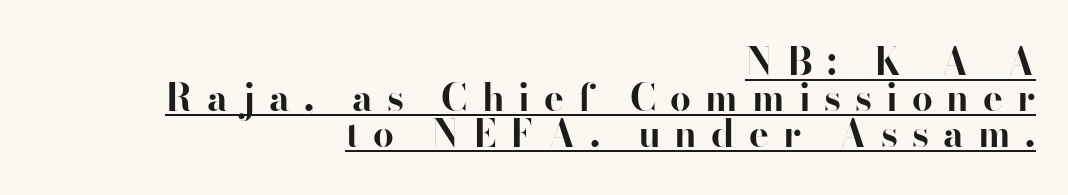
The image shows 37 px bold sans-serif type, upright; set right-aligned, tight line spacing (0.97x), unusually wide letter spacing (+0.38 em), underlined; high stroke contrast and a small x-height.
